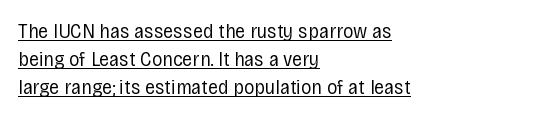
Q: Is the text bold? A: No.
Q: Is the text italic (slanted)? A: No, it is upright.
Q: Is the text underlined? A: Yes.
Q: How is the paragraph aligned? A: Left-aligned.
Q: Is the spacing between letters normal or unusually wide? A: Normal.
Q: Is the spacing between lines tight, normal or loose? A: Normal.
